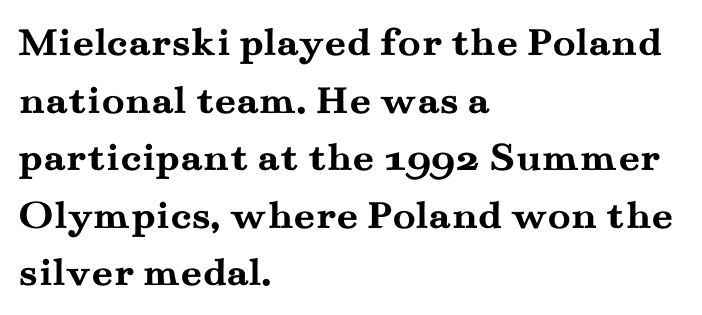
{"serif": "yes", "italic": "no", "bold": "yes", "weight": "semibold", "width": "wide", "stroke_contrast": "medium", "x_height": "small", "monospaced": "no", "underline": "no", "align": "left", "line_spacing": "normal", "line_spacing_ratio": 1.37, "letter_spacing": "normal", "letter_spacing_em": 0.0, "glyph_px": 42}
